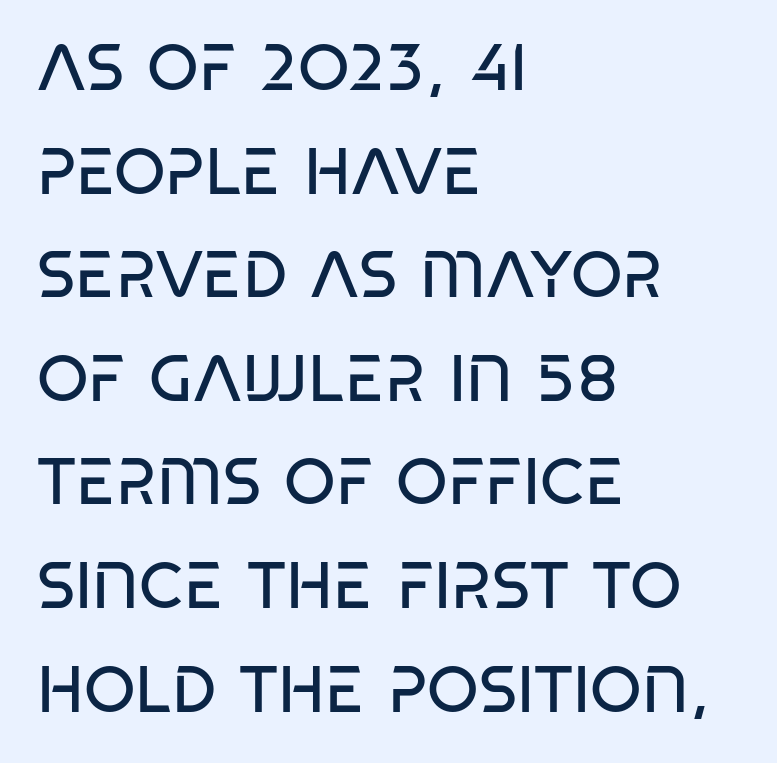
{"serif": "no", "italic": "no", "bold": "no", "weight": "regular", "width": "condensed", "stroke_contrast": "low", "x_height": "large", "monospaced": "no", "underline": "no", "align": "left", "line_spacing": "normal", "line_spacing_ratio": 1.57, "letter_spacing": "normal", "letter_spacing_em": 0.0, "glyph_px": 66}
